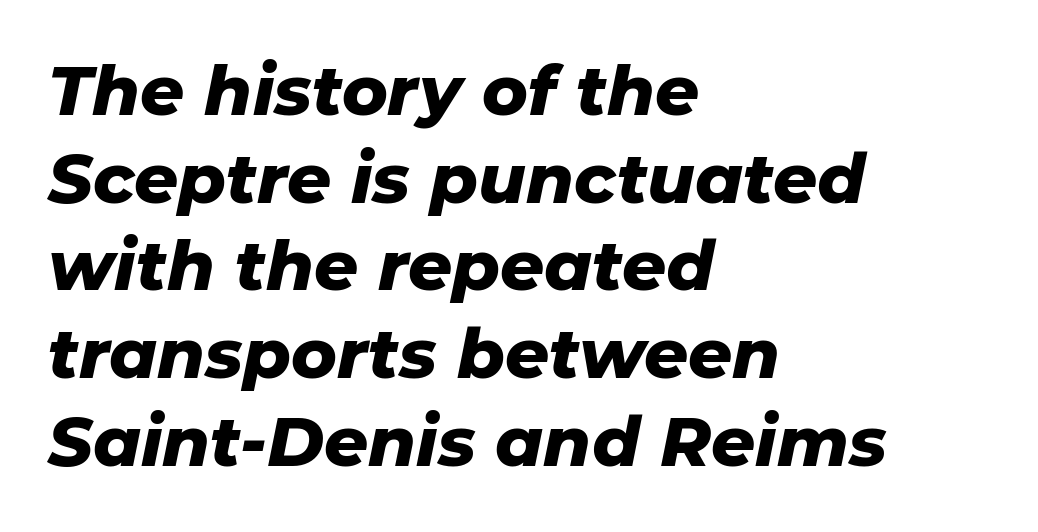
The image shows 69 px heavy type, italic (leaning right); set left-aligned, normal line spacing (1.27x), normal letter spacing, not underlined; low stroke contrast and a medium x-height.
